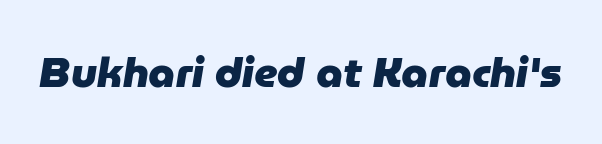
Character widths vary here, with narrow letters taking less room than wide ones. The words here are not underlined. Glyph-to-glyph distance matches everyday printed text. A dark, heavy texture on the line: the type is bold. The rendering applies a slant to the glyphs.
